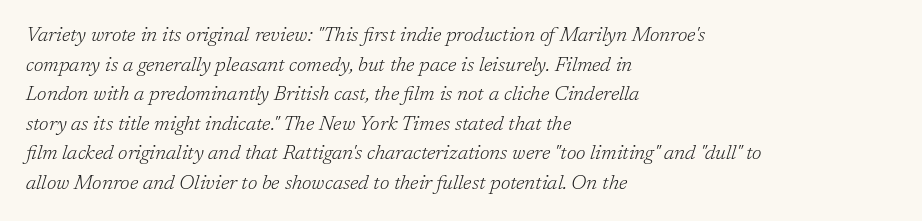
{"italic": "yes", "lean": "right", "slant_degrees": 17, "bold": "no", "underline": "no", "align": "left", "line_spacing": "normal", "line_spacing_ratio": 1.48, "letter_spacing": "normal", "letter_spacing_em": 0.0, "glyph_px": 20}
